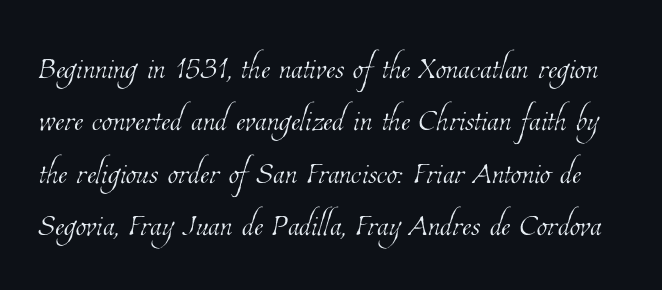
{"bold": "no", "weight": "thin", "width": "condensed", "stroke_contrast": "low", "x_height": "medium", "monospaced": "no", "underline": "no", "line_spacing_ratio": 1.22, "letter_spacing": "normal", "letter_spacing_em": 0.0, "glyph_px": 43}
